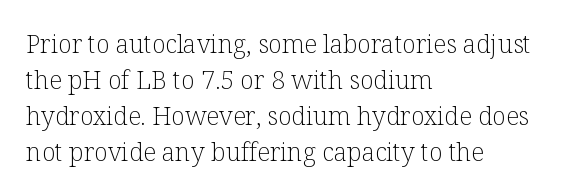
The image shows 25 px text type, upright; set left-aligned, normal line spacing (1.44x), normal letter spacing, not underlined.
